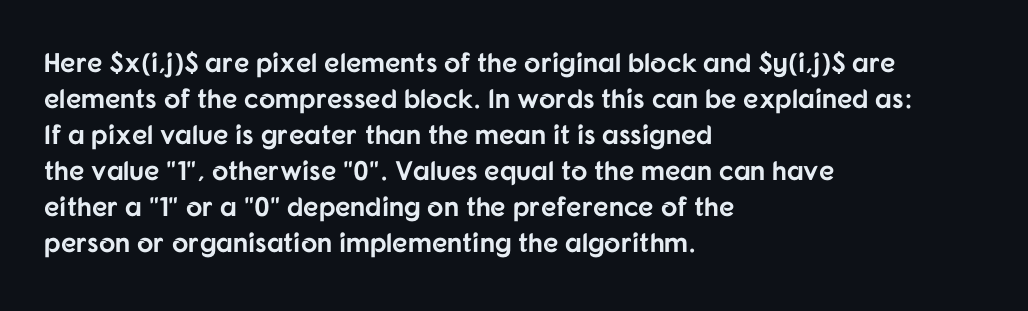
{"italic": "no", "bold": "yes", "underline": "no", "align": "left", "line_spacing": "normal", "line_spacing_ratio": 1.33, "letter_spacing": "normal", "letter_spacing_em": 0.0, "glyph_px": 27}
